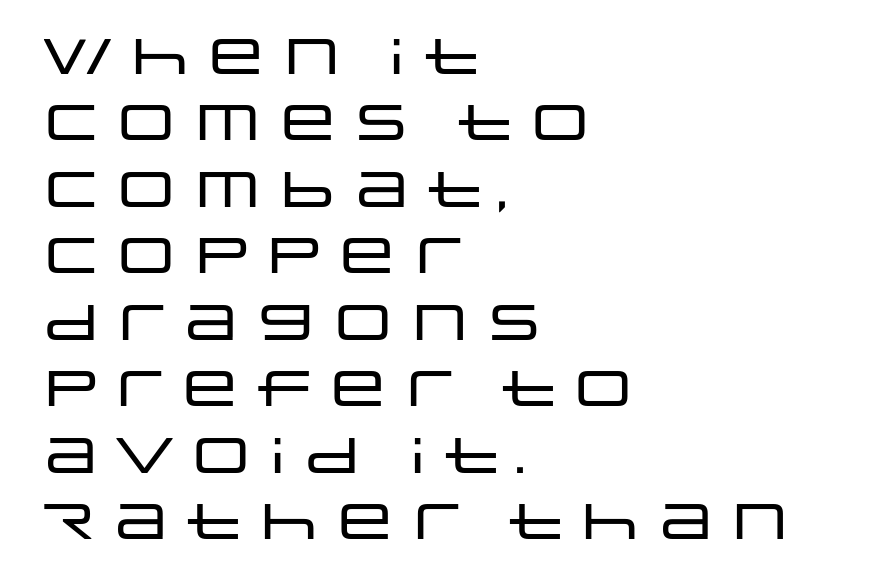
The image shows 50 px wide sans-serif type, upright; set left-aligned, normal line spacing (1.33x), normal letter spacing, not underlined; low stroke contrast and a large x-height.
